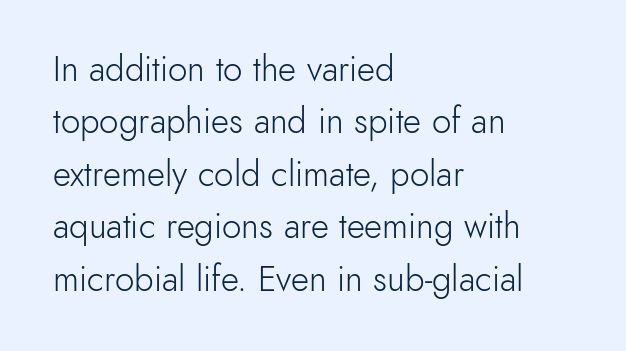
The image shows 35 px light sans-serif type, upright; set left-aligned, normal line spacing (1.5x), normal letter spacing, not underlined; a small x-height.
